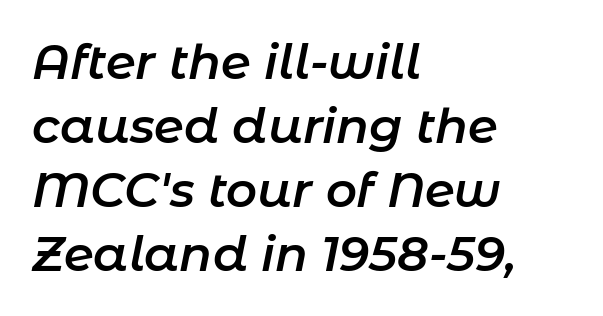
A typesetter would call this proportional, since set widths differ per character. Notice how descenders clear the ascenders below comfortably — that's standard leading. Which margin do the lines hug? The left one — the right edge is uneven. Tracking here is standard; glyphs follow each other at the usual distance.
